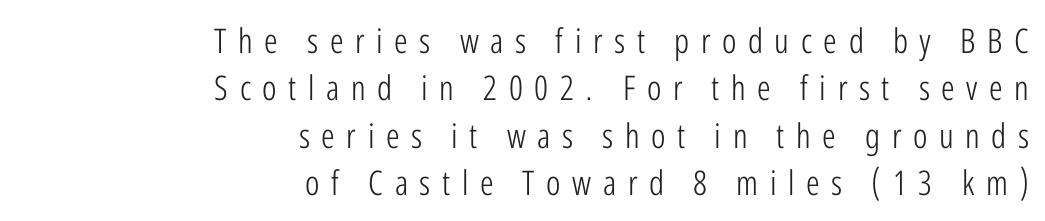
Q: Is the text bold? A: No.
Q: Is the text italic (slanted)? A: No, it is upright.
Q: Is the typeface a serif or a sans-serif typeface? A: Sans-serif.
Q: Is the text underlined? A: No.
Q: How is the paragraph aligned? A: Right-aligned.
Q: Is the spacing between letters normal or unusually wide? A: Unusually wide.
Q: Is the spacing between lines tight, normal or loose? A: Normal.
Q: Width (condensed, normal, or wide)? A: Condensed.
Q: Stroke contrast? A: Low.
Q: x-height? A: Medium.
Q: Monospaced? A: No.
